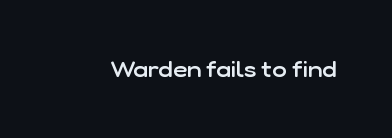
{"italic": "no", "bold": "semi", "underline": "no", "letter_spacing": "normal", "letter_spacing_em": 0.0, "glyph_px": 22}
